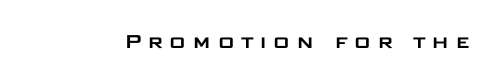
{"italic": "no", "underline": "no", "letter_spacing": "wide", "letter_spacing_em": 0.22, "glyph_px": 24}
